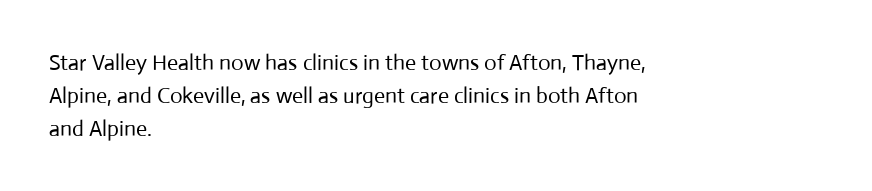
The image shows 22 px text type, upright; set left-aligned, normal line spacing (1.5x), normal letter spacing, not underlined.
